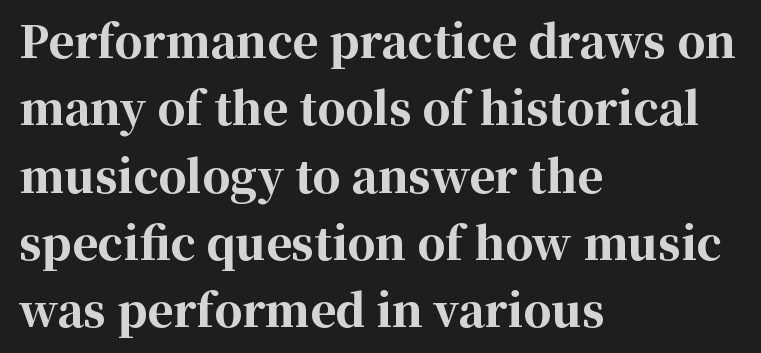
When letters stand straight like this, we call the style roman or upright. Serif or sans? Serif — the stroke terminals have little feet. No extra tracking has been applied to these lines. Do the characters align in a grid? No, the font is proportional. Just letters on the line, the space beneath them empty.
